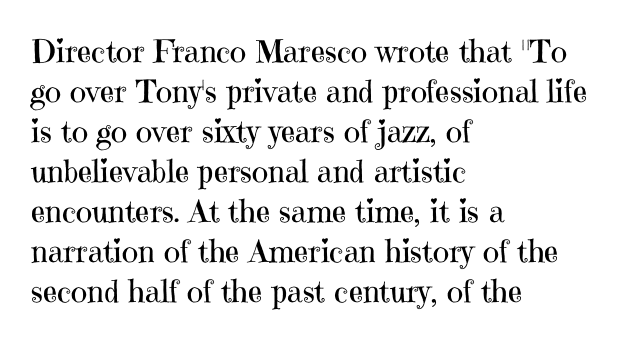
{"serif": "yes", "italic": "no", "bold": "no", "weight": "regular", "width": "normal", "stroke_contrast": "high", "x_height": "medium", "monospaced": "no", "underline": "no", "align": "left", "line_spacing": "normal", "line_spacing_ratio": 1.29, "letter_spacing": "normal", "letter_spacing_em": 0.0, "glyph_px": 31}
